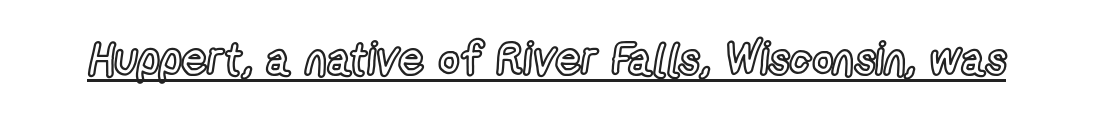
Q: Is the text italic (slanted)? A: Yes.
Q: Is the text underlined? A: Yes.
Q: Is the spacing between letters normal or unusually wide? A: Normal.
Q: Width (condensed, normal, or wide)? A: Condensed.
Q: x-height? A: Medium.
Q: Monospaced? A: No.
